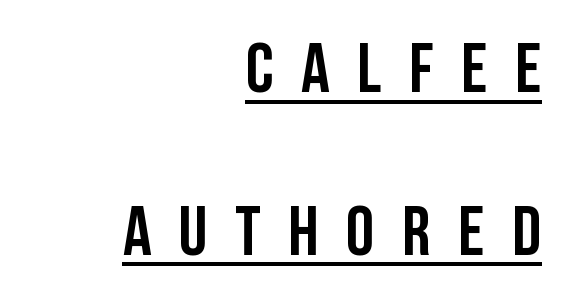
Q: Is the text italic (slanted)? A: No, it is upright.
Q: Is the typeface a serif or a sans-serif typeface? A: Sans-serif.
Q: Is the text underlined? A: Yes.
Q: How is the paragraph aligned? A: Right-aligned.
Q: Is the spacing between letters normal or unusually wide? A: Unusually wide.
Q: Is the spacing between lines tight, normal or loose? A: Loose.
Q: Width (condensed, normal, or wide)? A: Condensed.
Q: Stroke contrast? A: Low.
Q: x-height? A: Large.
Q: Monospaced? A: No.
